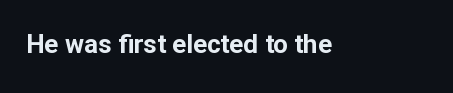
Q: Is the text bold? A: Yes.
Q: Is the text italic (slanted)? A: No, it is upright.
Q: Is the text underlined? A: No.
Q: Is the spacing between letters normal or unusually wide? A: Normal.
